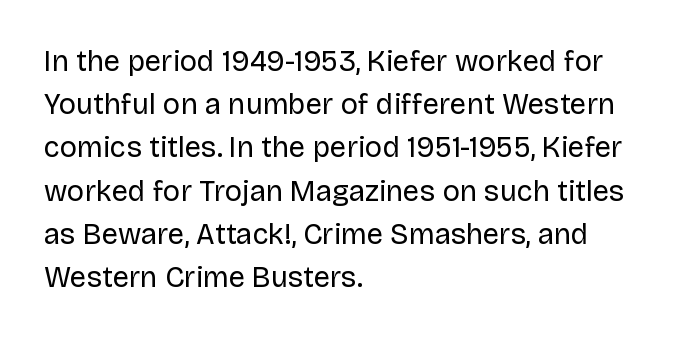
{"serif": "no", "italic": "no", "bold": "no", "weight": "regular", "width": "normal", "stroke_contrast": "low", "x_height": "large", "monospaced": "no", "underline": "no", "align": "left", "line_spacing": "normal", "line_spacing_ratio": 1.49, "letter_spacing": "normal", "letter_spacing_em": 0.0, "glyph_px": 29}
